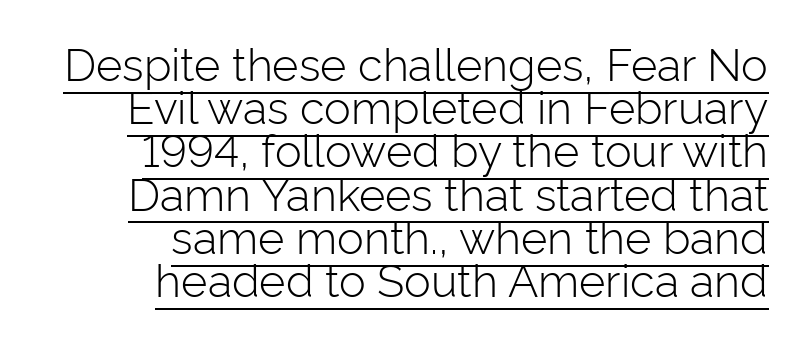
Q: Is the text bold? A: No.
Q: Is the text italic (slanted)? A: No, it is upright.
Q: Is the typeface a serif or a sans-serif typeface? A: Sans-serif.
Q: Is the text underlined? A: Yes.
Q: How is the paragraph aligned? A: Right-aligned.
Q: Is the spacing between letters normal or unusually wide? A: Normal.
Q: Is the spacing between lines tight, normal or loose? A: Tight.
Q: Width (condensed, normal, or wide)? A: Normal.
Q: Stroke contrast? A: Low.
Q: x-height? A: Medium.
Q: Monospaced? A: No.
